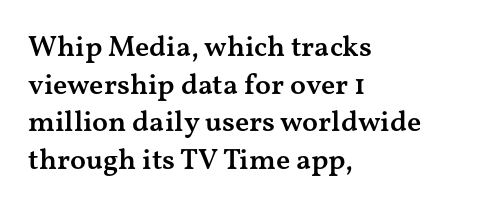
{"serif": "yes", "italic": "no", "bold": "semi", "weight": "semibold", "width": "wide", "stroke_contrast": "medium", "x_height": "medium", "monospaced": "no", "underline": "no", "align": "left", "line_spacing": "normal", "line_spacing_ratio": 1.3, "letter_spacing": "normal", "letter_spacing_em": 0.0, "glyph_px": 29}
